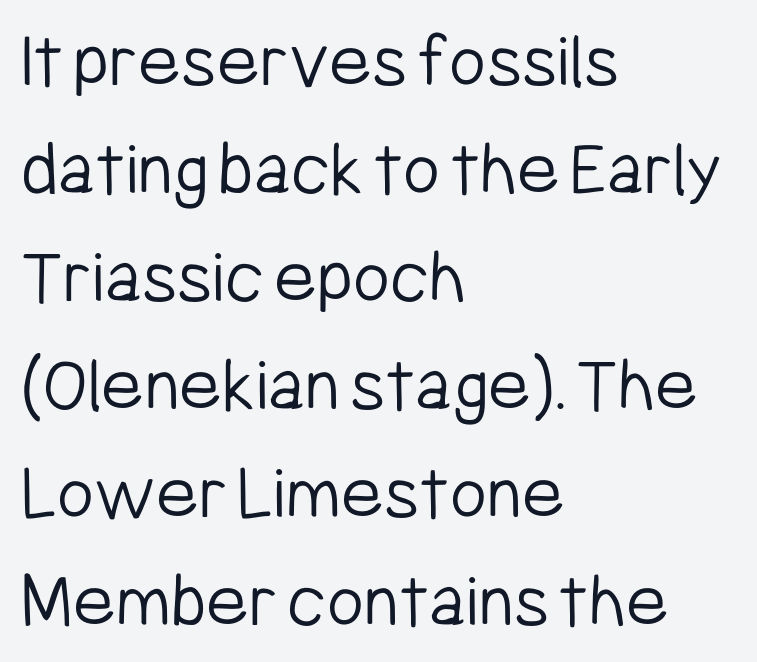
The image shows 80 px light, condensed sans-serif type, upright; set left-aligned, normal line spacing (1.35x), normal letter spacing, not underlined; low stroke contrast and a medium x-height.
